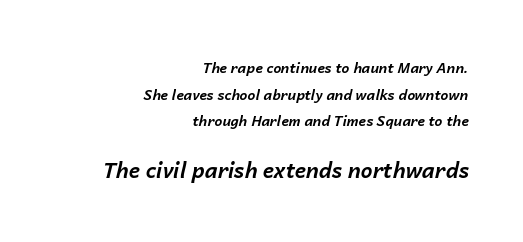
The image shows 21 px bold type, italic (leaning right); set right-aligned, loose line spacing (1.9x), normal letter spacing, not underlined; the second (bottom) block is 1.5x larger.
